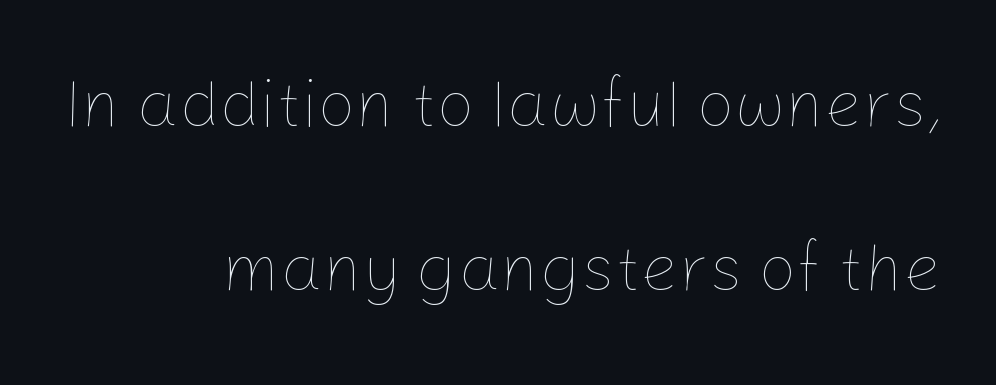
Q: Is the text bold? A: No.
Q: Is the text italic (slanted)? A: No, it is upright.
Q: Is the text underlined? A: No.
Q: How is the paragraph aligned? A: Right-aligned.
Q: Is the spacing between letters normal or unusually wide? A: Normal.
Q: Is the spacing between lines tight, normal or loose? A: Loose.
Q: Width (condensed, normal, or wide)? A: Normal.
Q: Stroke contrast? A: Low.
Q: x-height? A: Medium.
Q: Monospaced? A: No.
